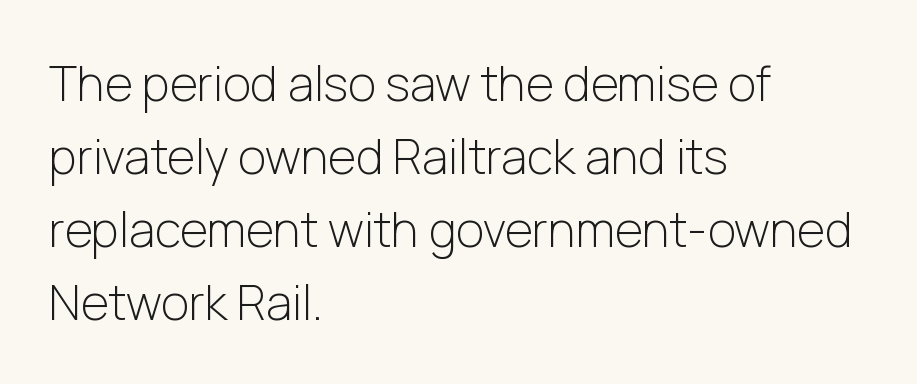
Q: Is the text bold? A: No.
Q: Is the text italic (slanted)? A: No, it is upright.
Q: Is the typeface a serif or a sans-serif typeface? A: Sans-serif.
Q: Is the text underlined? A: No.
Q: How is the paragraph aligned? A: Left-aligned.
Q: Is the spacing between letters normal or unusually wide? A: Normal.
Q: Is the spacing between lines tight, normal or loose? A: Normal.
Q: Width (condensed, normal, or wide)? A: Normal.
Q: Stroke contrast? A: Low.
Q: x-height? A: Medium.
Q: Monospaced? A: No.
